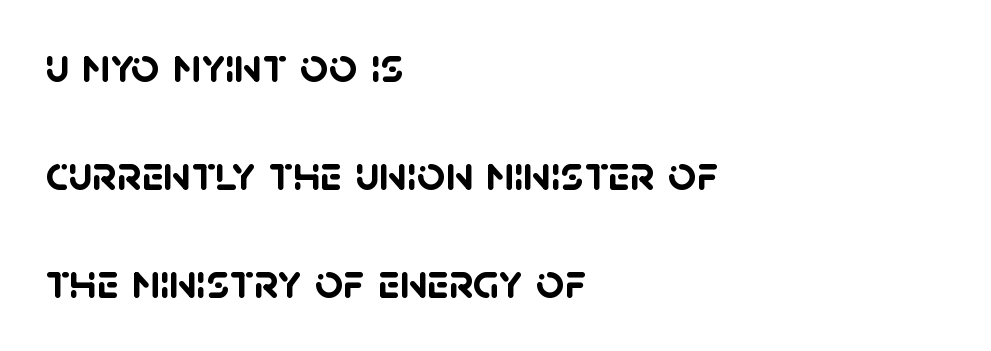
The image shows 49 px semibold sans-serif type; set left-aligned, loose line spacing (2.2x), normal letter spacing, not underlined; low stroke contrast and a large x-height.
